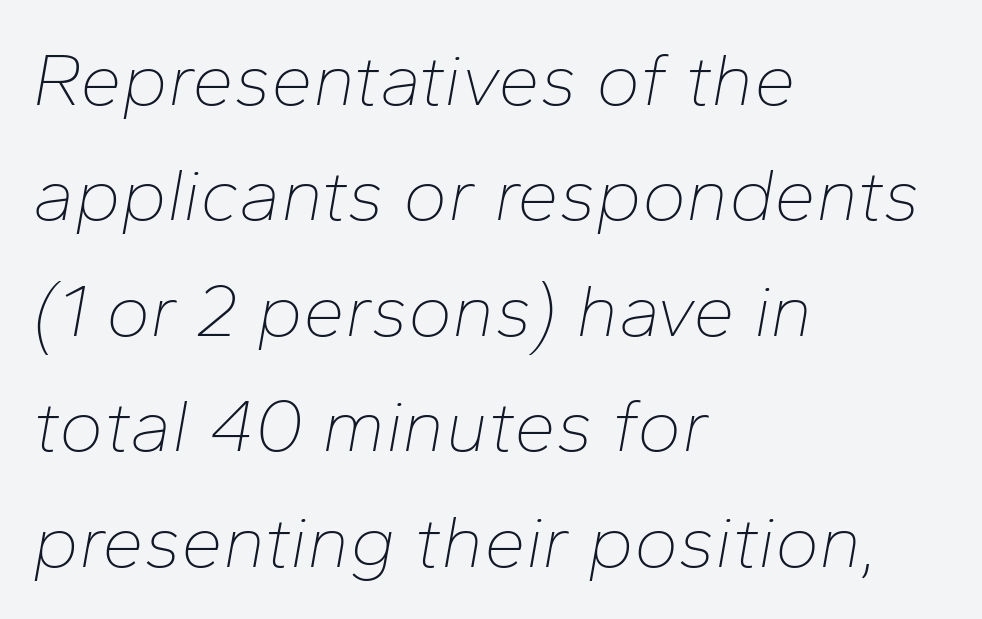
These lines keep a tight, regular rhythm from letter to letter. Slanted lettering throughout. Here the designer chose a conventional face with non-uniform glyph widths. Line spacing here is normal. Horizontally, the lines are justified to the leading edge only. The glyphs are unaccompanied by any horizontal stroke below them.
